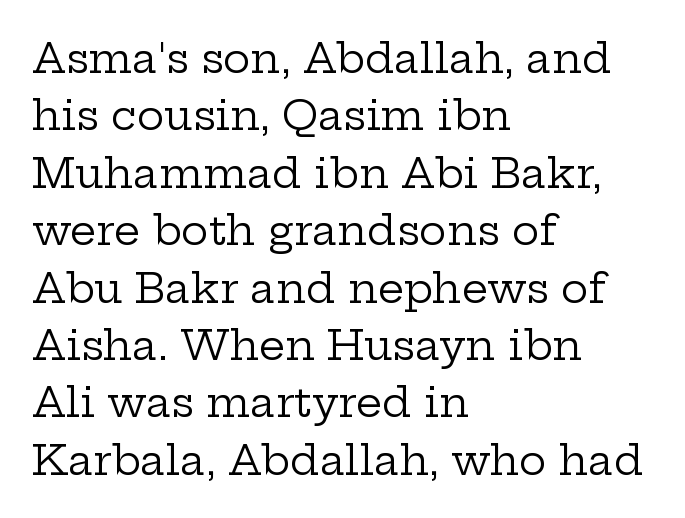
Q: Is the text bold? A: No.
Q: Is the text italic (slanted)? A: No, it is upright.
Q: Is the typeface a serif or a sans-serif typeface? A: Serif.
Q: Is the text underlined? A: No.
Q: How is the paragraph aligned? A: Left-aligned.
Q: Is the spacing between letters normal or unusually wide? A: Normal.
Q: Is the spacing between lines tight, normal or loose? A: Normal.
Q: Width (condensed, normal, or wide)? A: Wide.
Q: Stroke contrast? A: Low.
Q: x-height? A: Medium.
Q: Monospaced? A: No.
